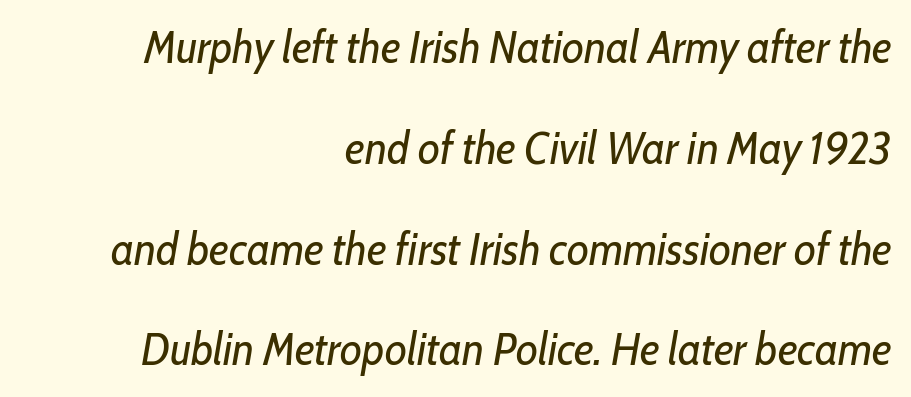
Q: Is the text bold? A: No.
Q: Is the text italic (slanted)? A: Yes, it leans right by about 10 degrees.
Q: Is the text underlined? A: No.
Q: How is the paragraph aligned? A: Right-aligned.
Q: Is the spacing between letters normal or unusually wide? A: Normal.
Q: Is the spacing between lines tight, normal or loose? A: Loose.
Q: Width (condensed, normal, or wide)? A: Condensed.
Q: Stroke contrast? A: Low.
Q: x-height? A: Medium.
Q: Monospaced? A: No.
